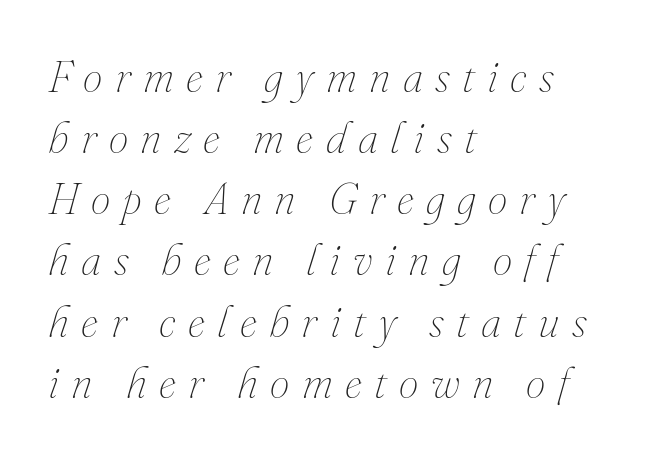
Q: Is the text bold? A: No.
Q: Is the text italic (slanted)? A: Yes, it leans right by about 16 degrees.
Q: Is the text underlined? A: No.
Q: How is the paragraph aligned? A: Left-aligned.
Q: Is the spacing between letters normal or unusually wide? A: Unusually wide.
Q: Is the spacing between lines tight, normal or loose? A: Normal.
Q: Width (condensed, normal, or wide)? A: Normal.
Q: Stroke contrast? A: Medium.
Q: x-height? A: Small.
Q: Monospaced? A: No.
